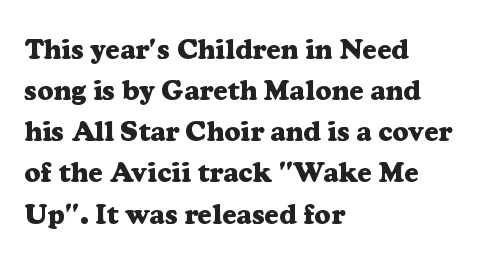
{"serif": "yes", "italic": "no", "bold": "yes", "weight": "heavy", "width": "normal", "stroke_contrast": "low", "x_height": "medium", "monospaced": "no", "underline": "no", "align": "left", "line_spacing": "normal", "line_spacing_ratio": 1.47, "letter_spacing": "normal", "letter_spacing_em": 0.0, "glyph_px": 28}
